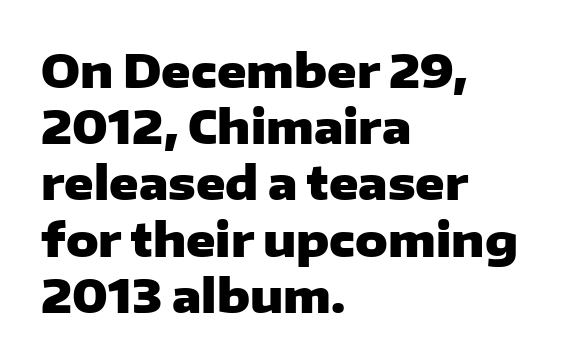
{"serif": "no", "italic": "no", "bold": "yes", "weight": "heavy", "width": "wide", "stroke_contrast": "low", "x_height": "medium", "monospaced": "no", "underline": "no", "align": "left", "line_spacing": "normal", "line_spacing_ratio": 1.25, "letter_spacing": "normal", "letter_spacing_em": 0.0, "glyph_px": 45}
